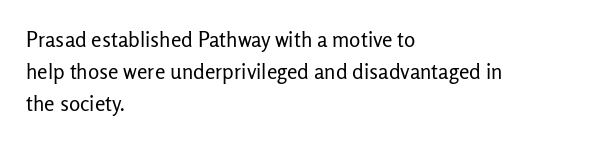
The image shows 21 px text type, upright; set left-aligned, normal line spacing (1.53x), normal letter spacing, not underlined.
